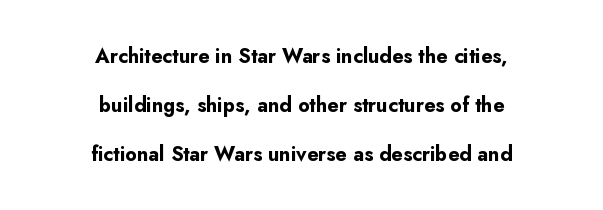
Q: Is the text bold? A: Yes.
Q: Is the text italic (slanted)? A: No, it is upright.
Q: Is the text underlined? A: No.
Q: How is the paragraph aligned? A: Centered.
Q: Is the spacing between letters normal or unusually wide? A: Normal.
Q: Is the spacing between lines tight, normal or loose? A: Loose.
